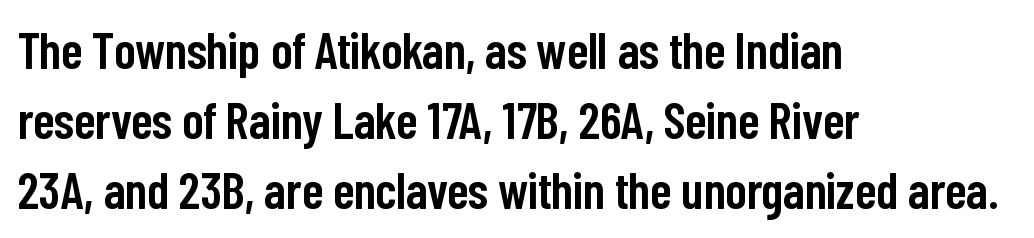
{"serif": "no", "italic": "no", "bold": "semi", "weight": "semibold", "width": "condensed", "stroke_contrast": "low", "x_height": "medium", "monospaced": "no", "underline": "no", "align": "left", "line_spacing": "normal", "line_spacing_ratio": 1.37, "letter_spacing": "normal", "letter_spacing_em": 0.0, "glyph_px": 51}
